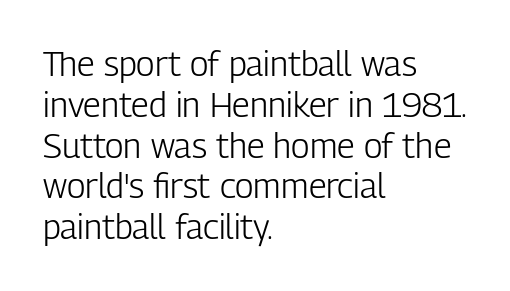
{"serif": "no", "italic": "no", "bold": "no", "weight": "light", "width": "condensed", "stroke_contrast": "low", "x_height": "medium", "monospaced": "no", "underline": "no", "align": "left", "line_spacing_ratio": 1.2, "letter_spacing": "normal", "letter_spacing_em": 0.0, "glyph_px": 34}
